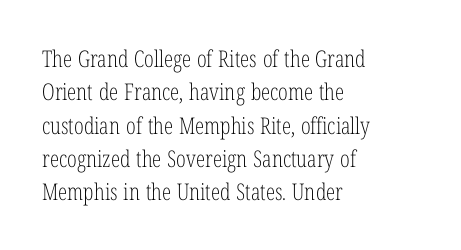
Q: Is the text bold? A: No.
Q: Is the text italic (slanted)? A: No, it is upright.
Q: Is the text underlined? A: No.
Q: How is the paragraph aligned? A: Left-aligned.
Q: Is the spacing between letters normal or unusually wide? A: Normal.
Q: Is the spacing between lines tight, normal or loose? A: Normal.
